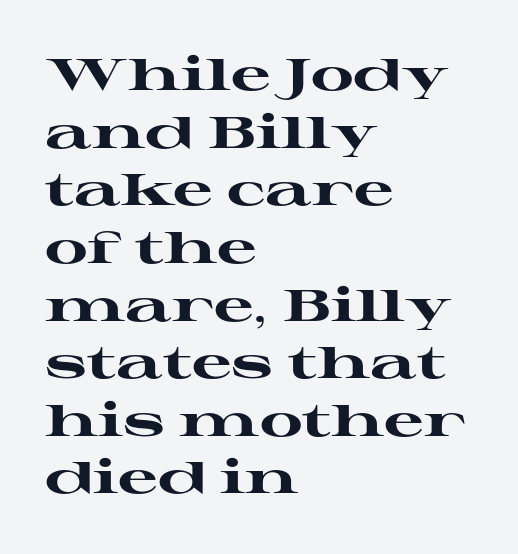
Q: Is the text bold? A: Yes.
Q: Is the text italic (slanted)? A: No, it is upright.
Q: Is the typeface a serif or a sans-serif typeface? A: Serif.
Q: Is the text underlined? A: No.
Q: How is the paragraph aligned? A: Left-aligned.
Q: Is the spacing between letters normal or unusually wide? A: Normal.
Q: Is the spacing between lines tight, normal or loose? A: Normal.
Q: Width (condensed, normal, or wide)? A: Wide.
Q: Stroke contrast? A: High.
Q: x-height? A: Medium.
Q: Monospaced? A: No.
